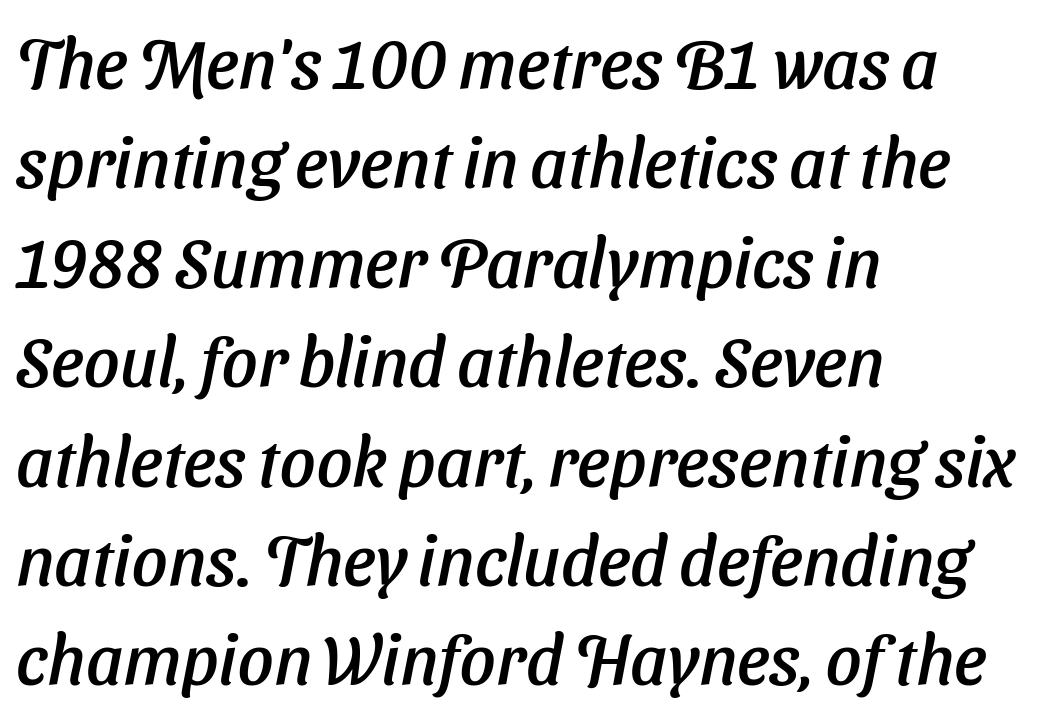
The image shows 70 px text type, italic (leaning right); set left-aligned, normal line spacing (1.42x), normal letter spacing, not underlined; low stroke contrast and a medium x-height.
